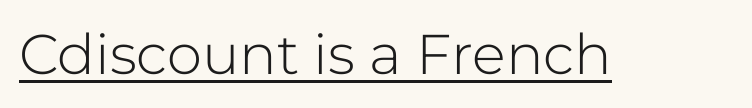
The image shows 56 px light sans-serif type, upright; set normal letter spacing, underlined; low stroke contrast and a medium x-height.
